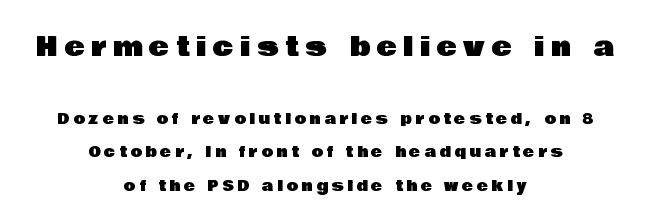
Nobody drew a line under any word here. These two chunks differ in scale, with the top chunk taking the larger measure. Each new line begins a long way beneath the previous one. Tracking value appears strongly positive — letters spread wide. Rendered with straight, roman letterforms.
